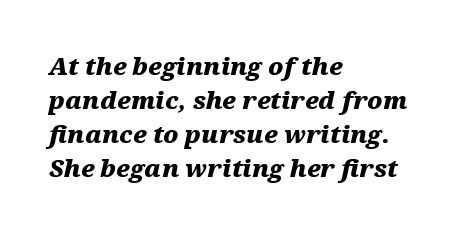
Q: Is the text bold? A: Yes.
Q: Is the text italic (slanted)? A: Yes, it leans right by about 12 degrees.
Q: Is the text underlined? A: No.
Q: How is the paragraph aligned? A: Left-aligned.
Q: Is the spacing between letters normal or unusually wide? A: Normal.
Q: Is the spacing between lines tight, normal or loose? A: Normal.
